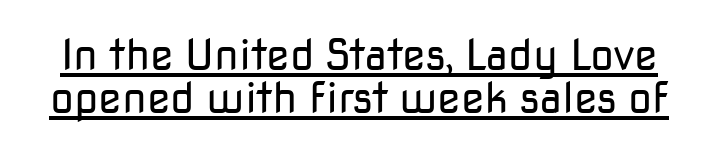
This sample has the flowing, uneven cadence of proportional lettering. What's the leading like? Squeezed, with rows nearly overlapping. The letters look calm and open, with moderate or lighter stems. Serif or sans? Sans — the stroke terminals are bare. The words here are underlined.
